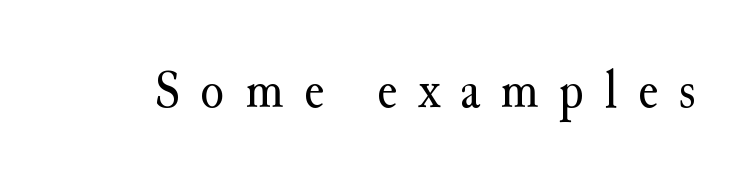
The image shows 54 px regular-weight serif type, upright; set unusually wide letter spacing (+0.38 em), not underlined; medium stroke contrast and a small x-height.
